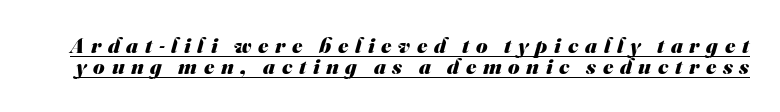
The rendering inserts visible extra space after every character. The typesetter has applied underlining to the passage shown. Whoever set this chose condensed vertical rhythm over breathing room. Students, this is bold: see how much ink each stroke carries.
